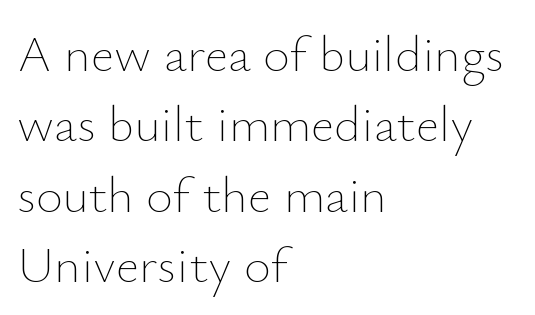
{"italic": "no", "bold": "no", "weight": "thin", "width": "normal", "stroke_contrast": "low", "x_height": "small", "monospaced": "no", "underline": "no", "align": "left", "line_spacing": "normal", "line_spacing_ratio": 1.38, "letter_spacing": "normal", "letter_spacing_em": 0.0, "glyph_px": 51}
